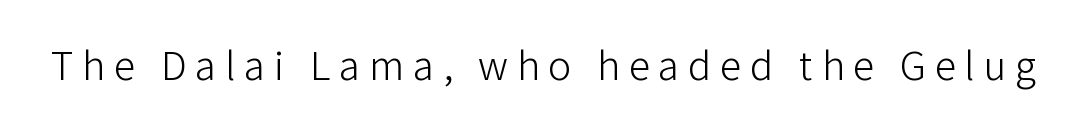
Q: Is the text bold? A: No.
Q: Is the text italic (slanted)? A: No, it is upright.
Q: Is the typeface a serif or a sans-serif typeface? A: Sans-serif.
Q: Is the text underlined? A: No.
Q: Is the spacing between letters normal or unusually wide? A: Unusually wide.
Q: Width (condensed, normal, or wide)? A: Normal.
Q: Stroke contrast? A: Low.
Q: x-height? A: Medium.
Q: Monospaced? A: No.
